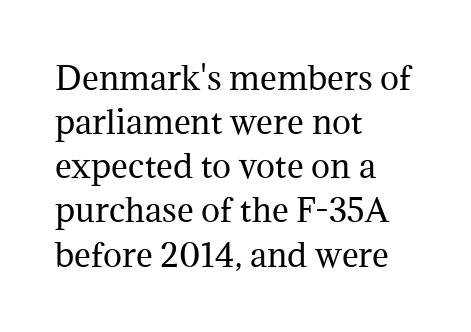
{"serif": "yes", "italic": "no", "bold": "no", "weight": "regular", "width": "normal", "stroke_contrast": "medium", "x_height": "medium", "monospaced": "no", "underline": "no", "align": "left", "line_spacing": "normal", "line_spacing_ratio": 1.38, "letter_spacing": "normal", "letter_spacing_em": 0.0, "glyph_px": 32}
